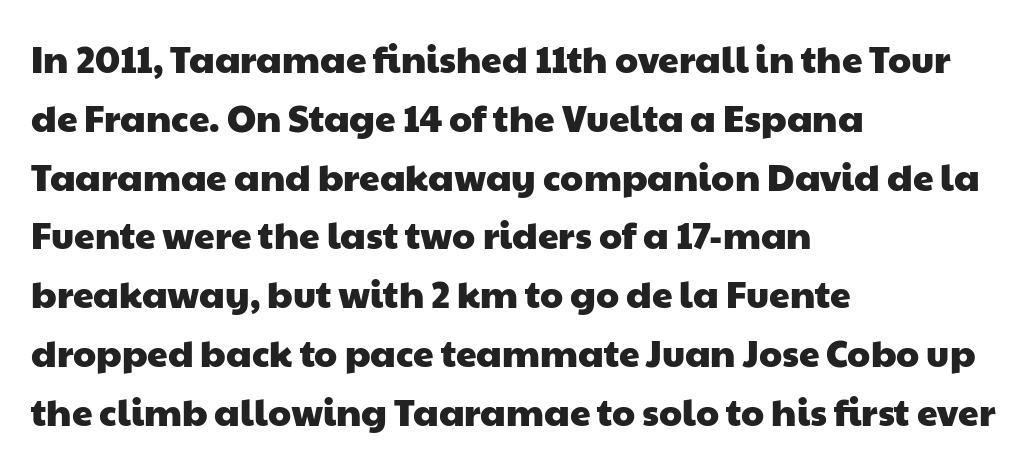
{"serif": "no", "width": "wide", "stroke_contrast": "low", "x_height": "medium", "monospaced": "no", "underline": "no", "align": "left", "line_spacing": "normal", "line_spacing_ratio": 1.59, "letter_spacing": "normal", "letter_spacing_em": 0.0, "glyph_px": 37}
